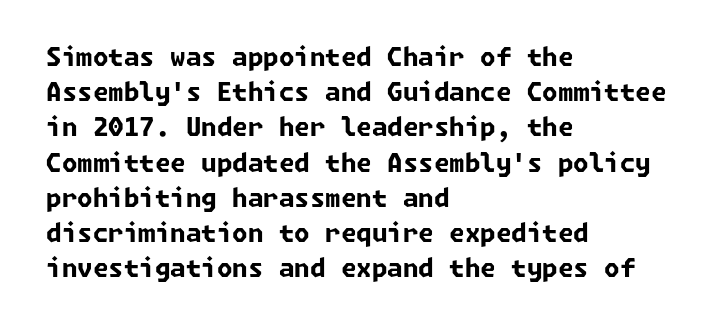
Underlining? Definitely not there. A full-strength bold gives these letters their thick strokes. The horizontal fit of the characters is conventional and even. These lines stack with their left ends in a neat column.
